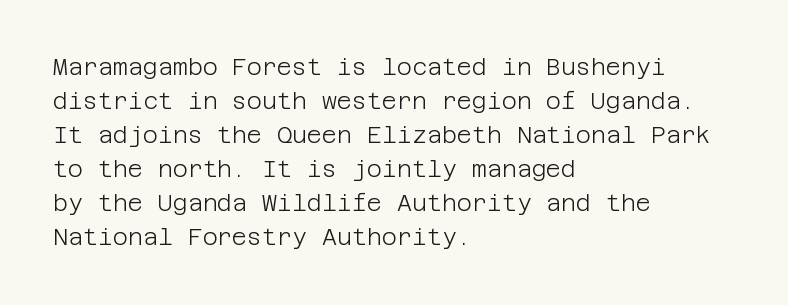
Q: Is the text bold? A: No.
Q: Is the text italic (slanted)? A: No, it is upright.
Q: Is the text underlined? A: No.
Q: How is the paragraph aligned? A: Left-aligned.
Q: Is the spacing between letters normal or unusually wide? A: Normal.
Q: Is the spacing between lines tight, normal or loose? A: Normal.
